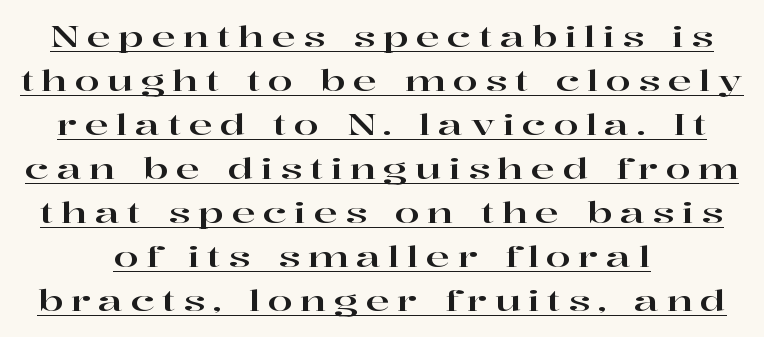
{"serif": "yes", "italic": "no", "width": "wide", "stroke_contrast": "high", "x_height": "medium", "monospaced": "no", "underline": "yes", "line_spacing": "normal", "line_spacing_ratio": 1.52, "letter_spacing": "wide", "letter_spacing_em": 0.25, "glyph_px": 29}
